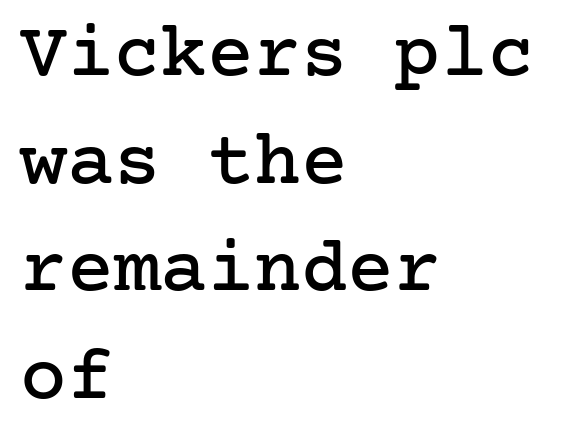
{"serif": "yes", "italic": "no", "width": "normal", "stroke_contrast": "low", "x_height": "medium", "underline": "no", "align": "left", "line_spacing": "normal", "line_spacing_ratio": 1.38, "letter_spacing": "normal", "letter_spacing_em": 0.0, "glyph_px": 78}
